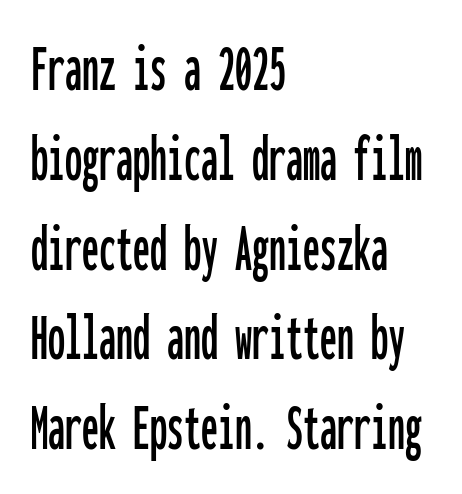
Q: Is the text italic (slanted)? A: No, it is upright.
Q: Is the typeface a serif or a sans-serif typeface? A: Sans-serif.
Q: Is the text underlined? A: No.
Q: How is the paragraph aligned? A: Left-aligned.
Q: Is the spacing between letters normal or unusually wide? A: Normal.
Q: Is the spacing between lines tight, normal or loose? A: Normal.
Q: Width (condensed, normal, or wide)? A: Condensed.
Q: Stroke contrast? A: Low.
Q: x-height? A: Medium.
Q: Monospaced? A: Yes.
